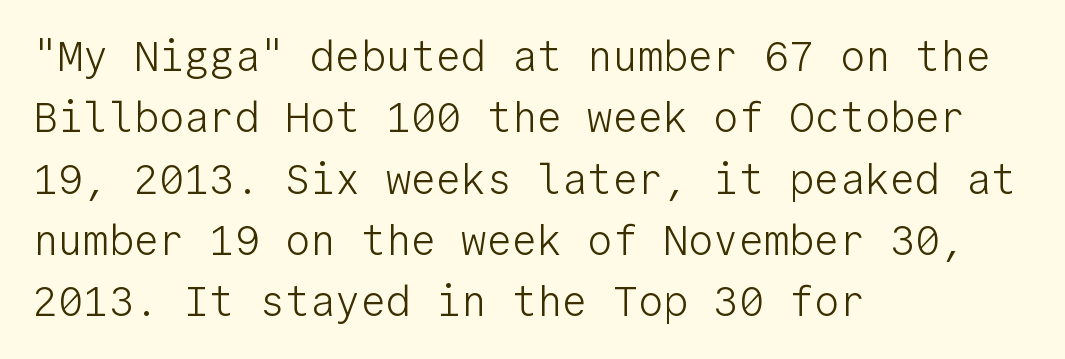
Q: Is the text bold? A: No.
Q: Is the text italic (slanted)? A: No, it is upright.
Q: Is the typeface a serif or a sans-serif typeface? A: Sans-serif.
Q: Is the text underlined? A: No.
Q: How is the paragraph aligned? A: Left-aligned.
Q: Is the spacing between letters normal or unusually wide? A: Normal.
Q: Is the spacing between lines tight, normal or loose? A: Normal.
Q: Width (condensed, normal, or wide)? A: Normal.
Q: Stroke contrast? A: Low.
Q: x-height? A: Medium.
Q: Monospaced? A: Yes.
